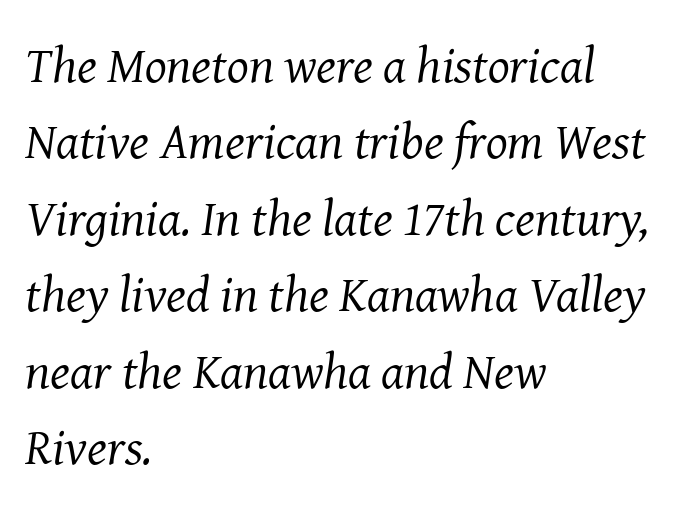
Q: Is the text bold? A: No.
Q: Is the text italic (slanted)? A: Yes, it leans right by about 8 degrees.
Q: Is the typeface a serif or a sans-serif typeface? A: Serif.
Q: Is the text underlined? A: No.
Q: How is the paragraph aligned? A: Left-aligned.
Q: Is the spacing between letters normal or unusually wide? A: Normal.
Q: Is the spacing between lines tight, normal or loose? A: Normal.
Q: Width (condensed, normal, or wide)? A: Normal.
Q: Stroke contrast? A: Medium.
Q: x-height? A: Medium.
Q: Monospaced? A: No.
